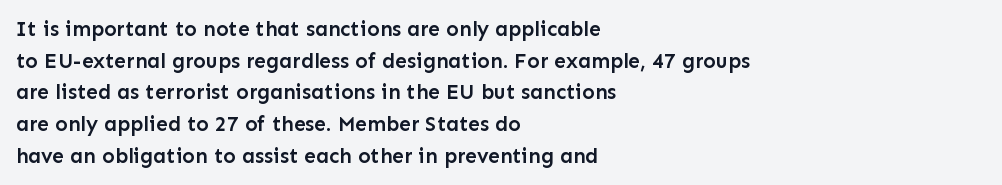
The image shows 21 px text type, upright; set left-aligned, normal line spacing (1.51x), normal letter spacing, not underlined.
